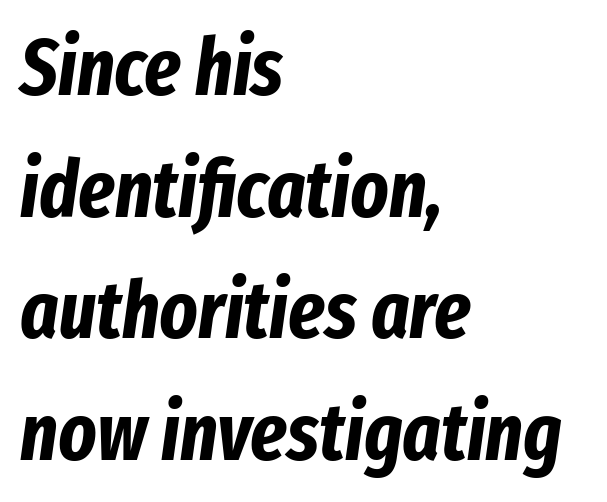
The image shows 80 px bold, condensed type, italic (leaning right); set left-aligned, normal line spacing (1.52x), normal letter spacing, not underlined; low stroke contrast and a medium x-height.
